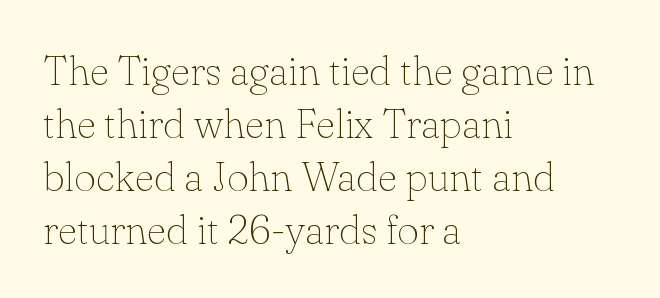
Q: Is the text bold? A: No.
Q: Is the text italic (slanted)? A: No, it is upright.
Q: Is the typeface a serif or a sans-serif typeface? A: Serif.
Q: Is the text underlined? A: No.
Q: How is the paragraph aligned? A: Left-aligned.
Q: Is the spacing between letters normal or unusually wide? A: Normal.
Q: Is the spacing between lines tight, normal or loose? A: Normal.
Q: Width (condensed, normal, or wide)? A: Normal.
Q: Stroke contrast? A: Low.
Q: x-height? A: Small.
Q: Monospaced? A: No.
